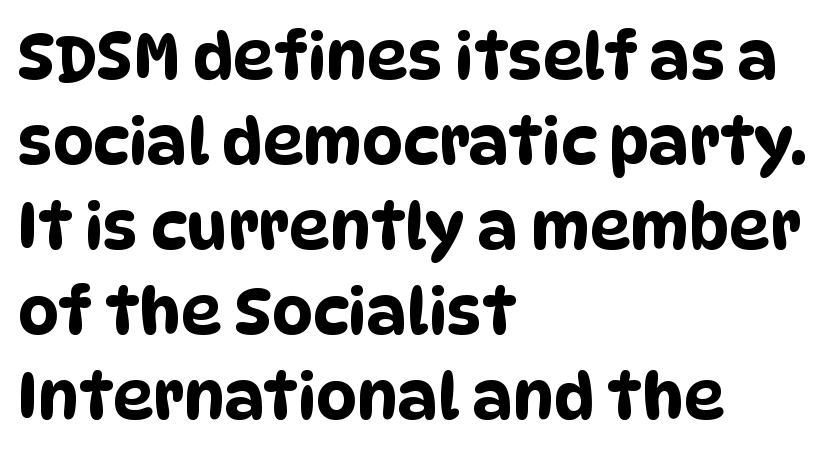
{"serif": "no", "width": "condensed", "stroke_contrast": "low", "x_height": "large", "monospaced": "no", "underline": "no", "align": "left", "line_spacing": "normal", "line_spacing_ratio": 1.33, "letter_spacing": "normal", "letter_spacing_em": 0.0, "glyph_px": 64}
